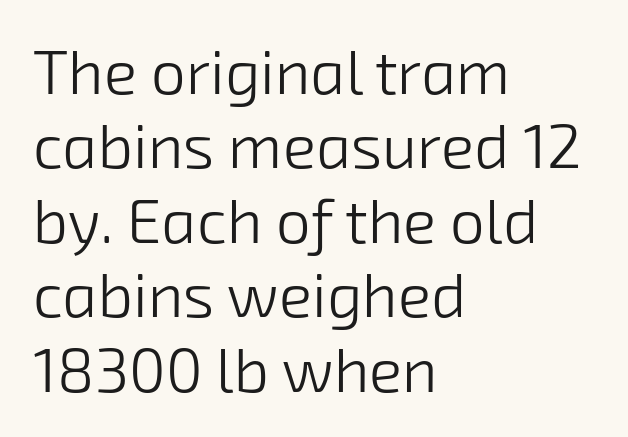
{"serif": "no", "bold": "no", "weight": "light", "width": "normal", "stroke_contrast": "low", "x_height": "medium", "monospaced": "no", "underline": "no", "align": "left", "line_spacing_ratio": 1.2, "letter_spacing": "normal", "letter_spacing_em": 0.0, "glyph_px": 62}
